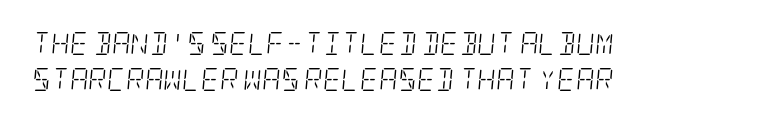
The image shows 23 px text type, italic (leaning right); set left-aligned, normal line spacing (1.56x), normal letter spacing, not underlined.
